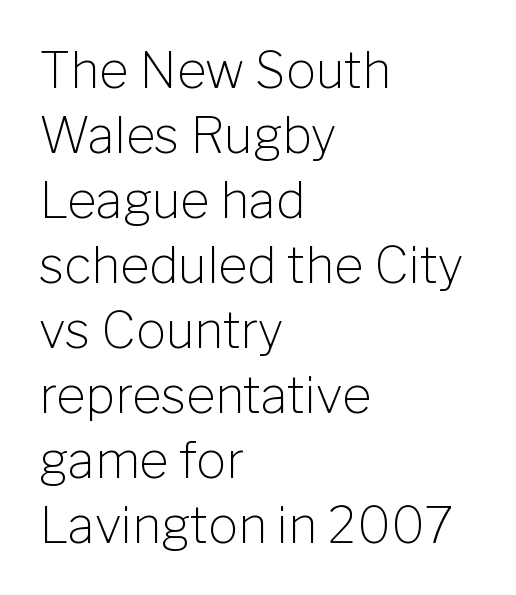
Q: Is the text bold? A: No.
Q: Is the text italic (slanted)? A: No, it is upright.
Q: Is the typeface a serif or a sans-serif typeface? A: Sans-serif.
Q: Is the text underlined? A: No.
Q: How is the paragraph aligned? A: Left-aligned.
Q: Is the spacing between letters normal or unusually wide? A: Normal.
Q: Is the spacing between lines tight, normal or loose? A: Normal.
Q: Width (condensed, normal, or wide)? A: Normal.
Q: Stroke contrast? A: Low.
Q: x-height? A: Medium.
Q: Monospaced? A: No.
